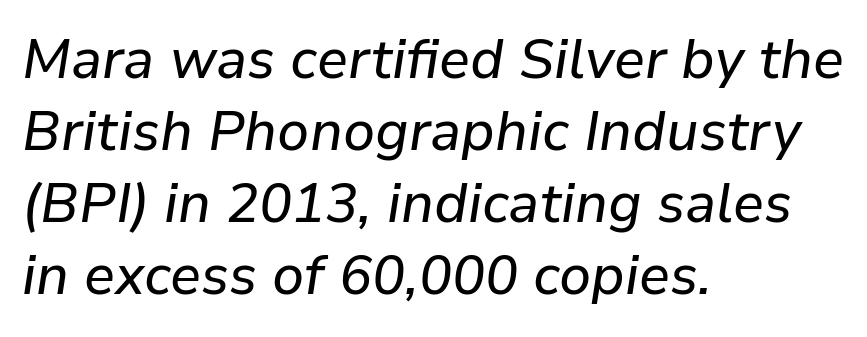
{"italic": "yes", "lean": "right", "slant_degrees": 9, "width": "normal", "stroke_contrast": "low", "x_height": "medium", "monospaced": "no", "underline": "no", "align": "left", "line_spacing": "normal", "line_spacing_ratio": 1.31, "letter_spacing": "normal", "letter_spacing_em": 0.0, "glyph_px": 55}
